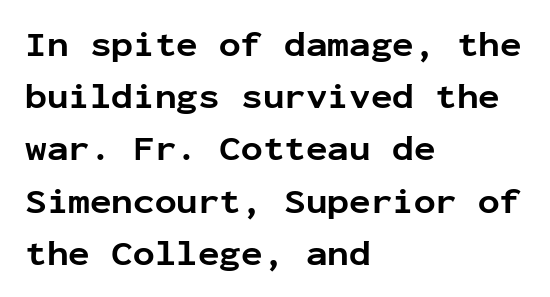
The image shows 36 px bold sans-serif type, upright, monospaced; set left-aligned, normal line spacing (1.45x), normal letter spacing, not underlined; low stroke contrast and a medium x-height.
